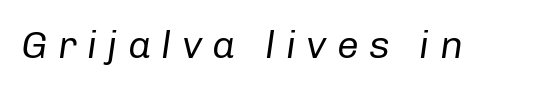
{"italic": "yes", "lean": "right", "slant_degrees": 8, "bold": "no", "weight": "regular", "width": "normal", "stroke_contrast": "low", "x_height": "medium", "monospaced": "no", "underline": "no", "letter_spacing": "wide", "letter_spacing_em": 0.26, "glyph_px": 39}
